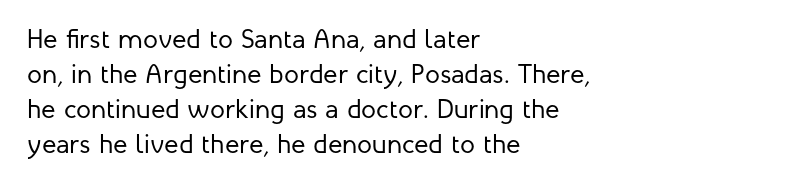
The image shows 27 px text type, upright; set left-aligned, normal line spacing (1.3x), normal letter spacing, not underlined.
